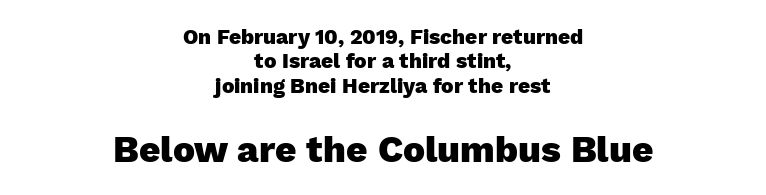
{"serif": "no", "italic": "no", "bold": "yes", "weight": "heavy", "width": "normal", "stroke_contrast": "low", "x_height": "medium", "monospaced": "no", "underline": "no", "align": "center", "line_spacing_ratio": 1.16, "letter_spacing": "normal", "letter_spacing_em": 0.0, "larger_block": "second", "size_ratio": 1.76, "glyph_px": 37}
